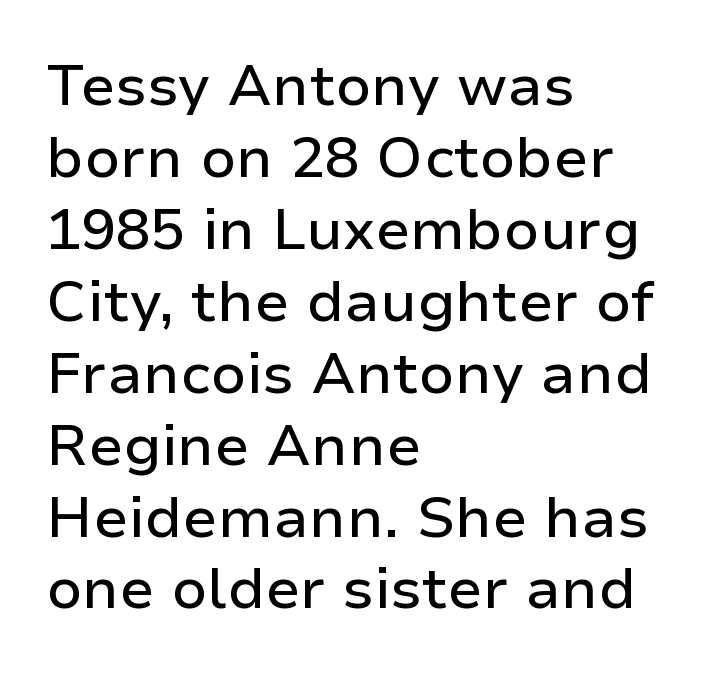
Nope, not italic — everything's standing straight. The typesetter chose a ragged-right arrangement here. A bare baseline throughout the passage. You can tell from the bare stems that sans-serif type was used. Is this a fixed-width face? No — the glyphs have proportional, varying widths.
